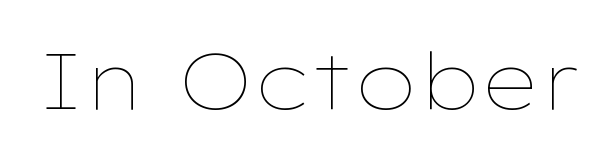
{"italic": "no", "bold": "no", "weight": "thin", "width": "wide", "stroke_contrast": "low", "x_height": "medium", "monospaced": "no", "underline": "no", "letter_spacing": "normal", "letter_spacing_em": 0.0, "glyph_px": 79}
